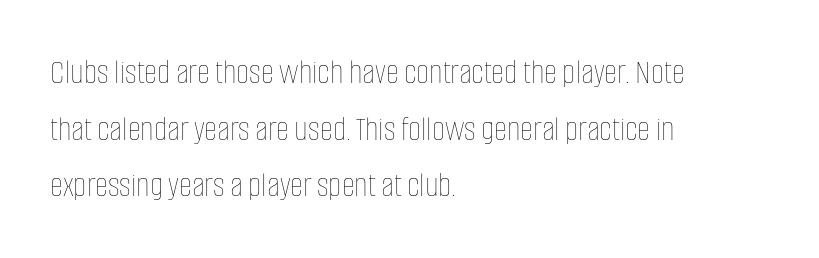
{"italic": "no", "bold": "no", "weight": "thin", "width": "condensed", "stroke_contrast": "low", "x_height": "large", "monospaced": "no", "underline": "no", "align": "left", "line_spacing": "normal", "line_spacing_ratio": 1.57, "letter_spacing": "normal", "letter_spacing_em": 0.0, "glyph_px": 36}
